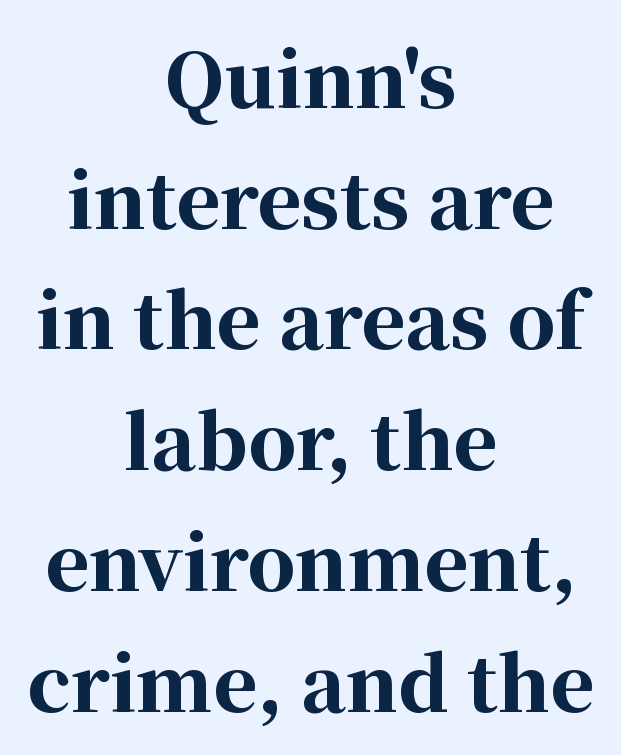
The image shows 75 px bold serif type, upright; set centered, normal line spacing (1.61x), normal letter spacing, not underlined; high stroke contrast and a medium x-height.
